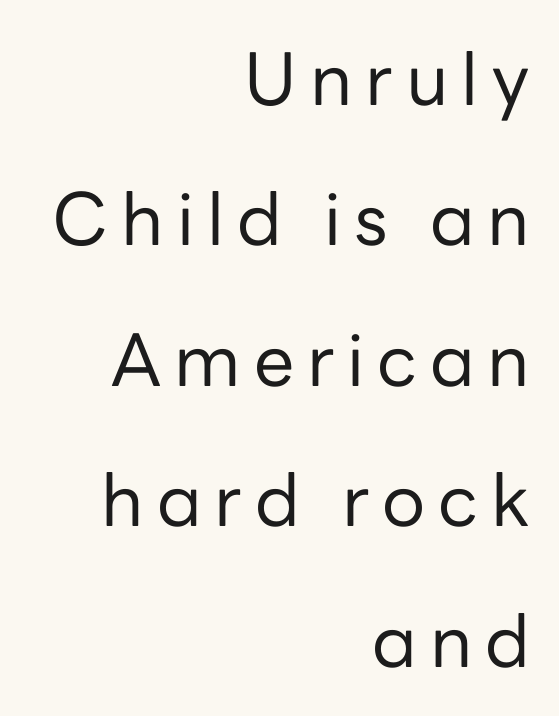
Right-aligned paragraph, ragged on the left. Is there any slant? The stems are plumb. The characters are drawn with everyday or finer stroke widths. Looks like regular typesetting: each glyph gets only the width it needs.
